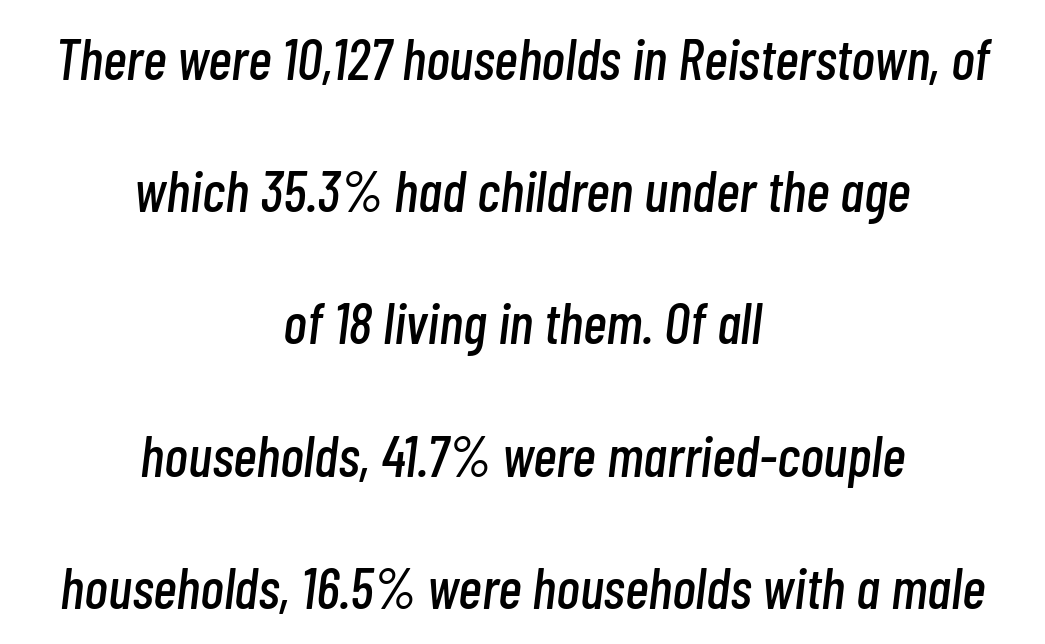
Q: Is the text italic (slanted)? A: Yes, it leans right by about 7 degrees.
Q: Is the text underlined? A: No.
Q: How is the paragraph aligned? A: Centered.
Q: Is the spacing between letters normal or unusually wide? A: Normal.
Q: Is the spacing between lines tight, normal or loose? A: Loose.
Q: Width (condensed, normal, or wide)? A: Condensed.
Q: Stroke contrast? A: Low.
Q: x-height? A: Medium.
Q: Monospaced? A: No.
